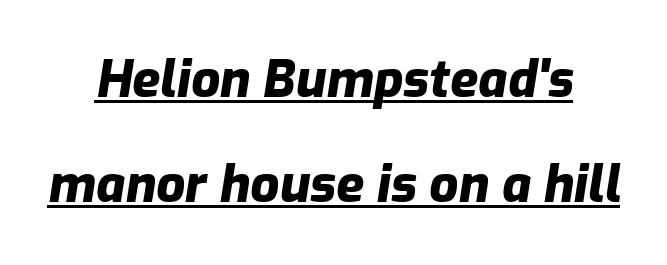
Q: Is the text bold? A: Yes.
Q: Is the text italic (slanted)? A: Yes, it leans right by about 9 degrees.
Q: Is the text underlined? A: Yes.
Q: How is the paragraph aligned? A: Centered.
Q: Is the spacing between letters normal or unusually wide? A: Normal.
Q: Is the spacing between lines tight, normal or loose? A: Loose.
Q: Width (condensed, normal, or wide)? A: Normal.
Q: Stroke contrast? A: Low.
Q: x-height? A: Medium.
Q: Monospaced? A: No.
